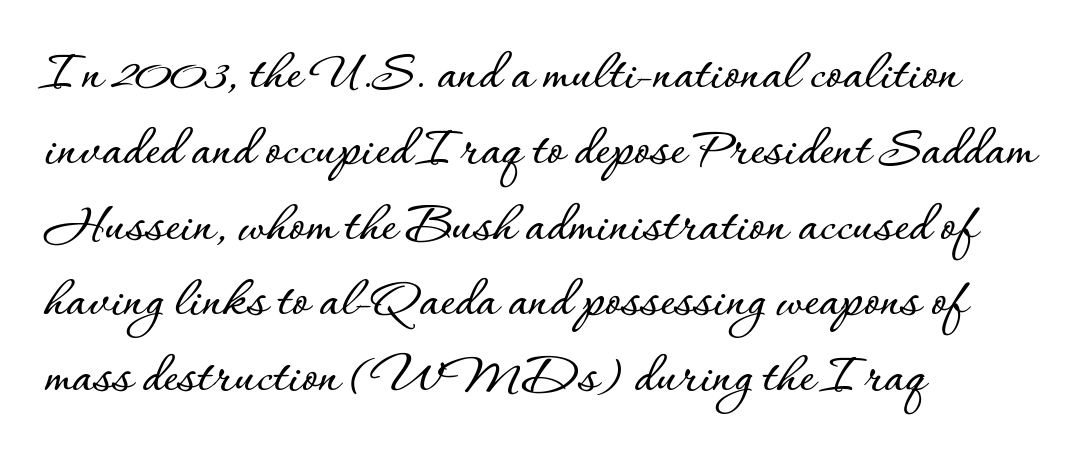
The image shows 57 px text type; set left-aligned, normal line spacing (1.33x), normal letter spacing, not underlined; low stroke contrast and a small x-height.
